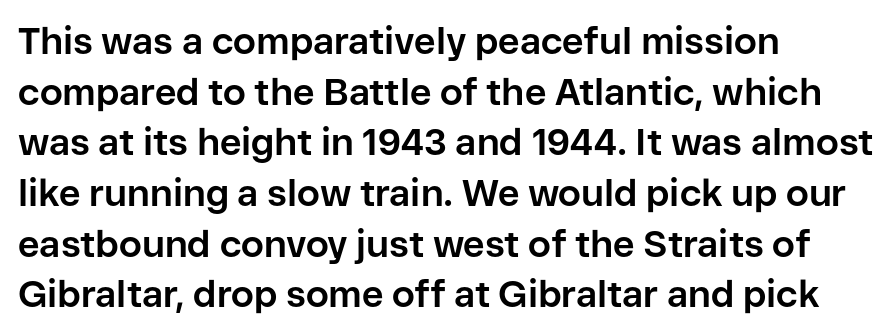
This sample has the flowing, uneven cadence of proportional lettering. A typesetter would label this face a sans. Upright lettering throughout. I'd describe the lettering as bold — thick and assertive.
